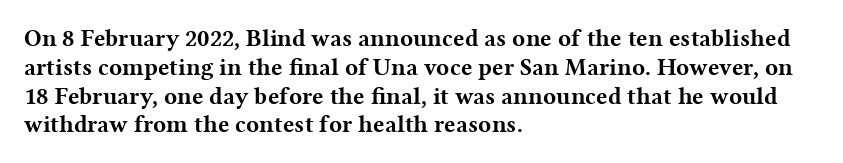
The image shows 24 px bold type, upright; set left-aligned, line spacing 1.2x, normal letter spacing, not underlined.
